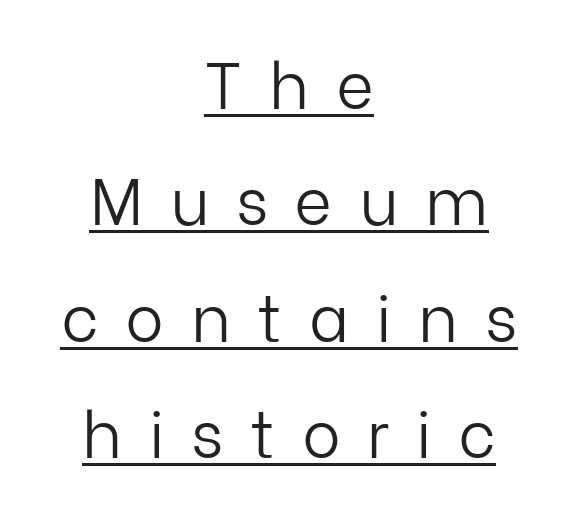
{"serif": "no", "italic": "no", "bold": "no", "weight": "light", "width": "normal", "stroke_contrast": "low", "x_height": "medium", "monospaced": "no", "underline": "yes", "align": "center", "line_spacing_ratio": 1.79, "letter_spacing": "wide", "letter_spacing_em": 0.41, "glyph_px": 65}
